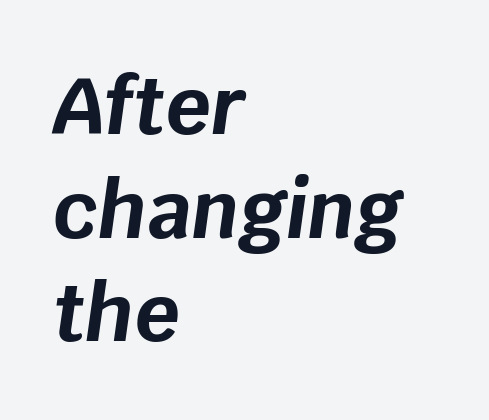
{"italic": "yes", "lean": "right", "slant_degrees": 8, "bold": "yes", "weight": "bold", "width": "normal", "stroke_contrast": "low", "x_height": "large", "monospaced": "no", "underline": "no", "align": "left", "line_spacing": "normal", "line_spacing_ratio": 1.33, "letter_spacing": "normal", "letter_spacing_em": 0.0, "glyph_px": 78}
